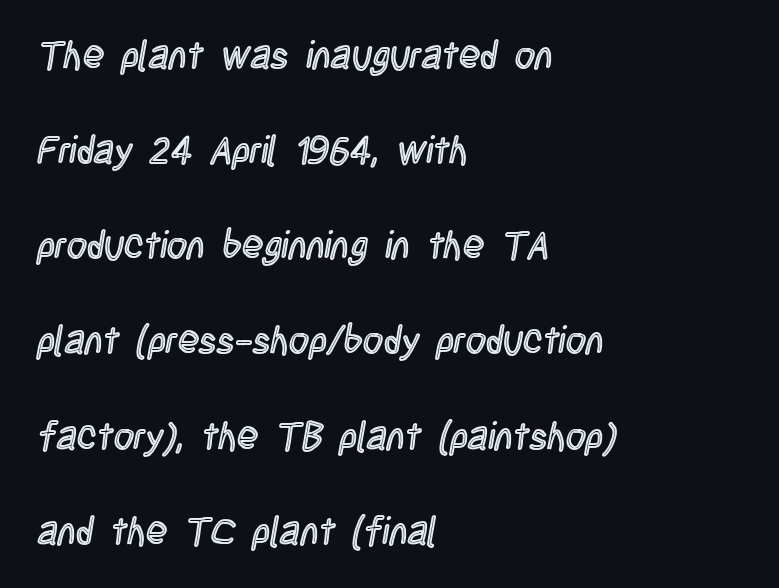
The rendering uses natural spacing where letterforms have individual widths. The lines are spread far apart with generous leading. If you drew a ruler down the left edge, every line would touch it. No word sits above an underline.
